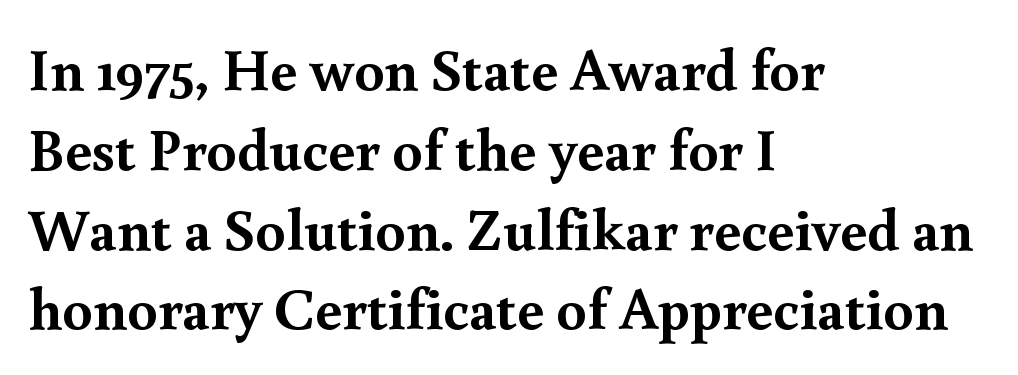
In CSS terms this would be text-align: left. Tracking value appears to be zero — textbook default spacing. Underline: absent. One glance says typical: line gaps are just what's usual. Compared with an ordinary text face, these strokes are far heavier — a full bold. The characters display serif detailing at their extremities.
